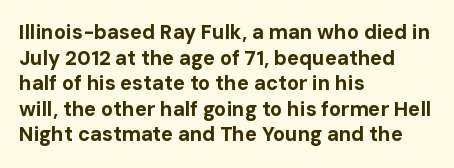
Q: Is the text bold? A: Yes.
Q: Is the text italic (slanted)? A: No, it is upright.
Q: Is the text underlined? A: No.
Q: How is the paragraph aligned? A: Left-aligned.
Q: Is the spacing between letters normal or unusually wide? A: Normal.
Q: Is the spacing between lines tight, normal or loose? A: Normal.
